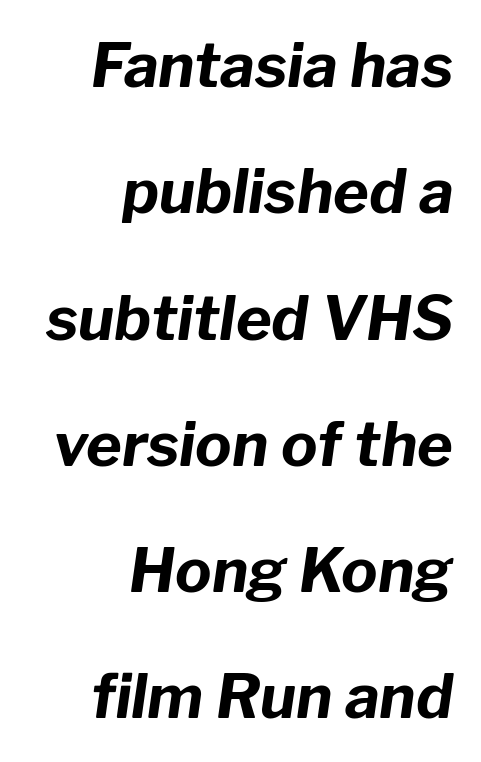
{"italic": "yes", "lean": "right", "slant_degrees": 8, "bold": "yes", "weight": "bold", "width": "normal", "stroke_contrast": "low", "x_height": "medium", "monospaced": "no", "underline": "no", "align": "right", "line_spacing": "loose", "line_spacing_ratio": 2.07, "letter_spacing": "normal", "letter_spacing_em": 0.0, "glyph_px": 61}
